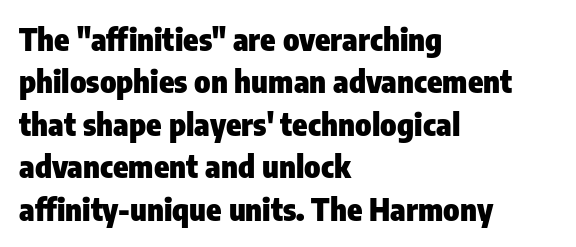
Evenly set lines give the paragraph a standard silhouette. Note: no serifs on the glyphs. Each letter keeps its own natural width here, so spacing adapts to shape. Upright lettering throughout. Default kerning and tracking; the words read as compact shapes.
